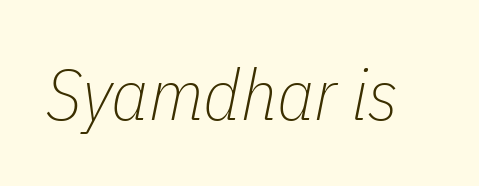
Q: Is the text bold? A: No.
Q: Is the text italic (slanted)? A: Yes, it leans right by about 11 degrees.
Q: Is the text underlined? A: No.
Q: Is the spacing between letters normal or unusually wide? A: Normal.
Q: Width (condensed, normal, or wide)? A: Condensed.
Q: Stroke contrast? A: Low.
Q: x-height? A: Medium.
Q: Monospaced? A: No.
